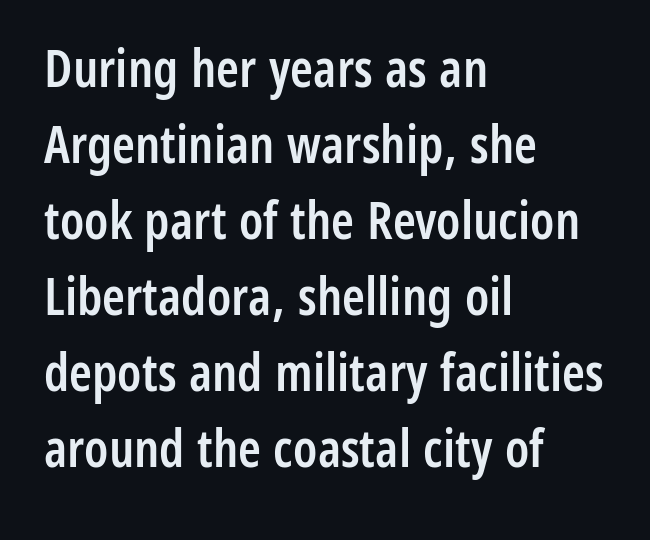
If you drew a ruler down the left edge, every line would touch it. Regarding leading, the lines here are spaced in the standard way. Ordinary non-slanted type is in use. On the weight axis this lands at semibold, roughly 600. A typesetter would call this proportional, since set widths differ per character.
